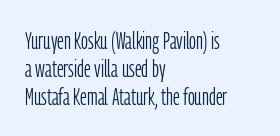
The specimen omits any rule beneath the text block's lines. Tall strokes in this sample are plumb rather than angled. In terms of letterspacing, this is plain default setting. Is this a heavy cut? Hardly; it is regular or lighter. The text block is weighted toward the left margin, trailing off unevenly rightward.
